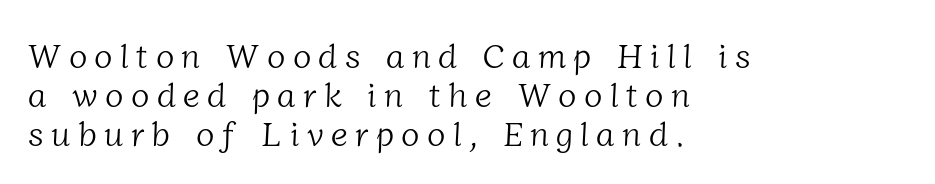
Q: Is the text bold? A: No.
Q: Is the typeface a serif or a sans-serif typeface? A: Serif.
Q: Is the text underlined? A: No.
Q: How is the paragraph aligned? A: Left-aligned.
Q: Is the spacing between letters normal or unusually wide? A: Unusually wide.
Q: Is the spacing between lines tight, normal or loose? A: Tight.
Q: Width (condensed, normal, or wide)? A: Normal.
Q: Stroke contrast? A: Low.
Q: x-height? A: Medium.
Q: Monospaced? A: No.
